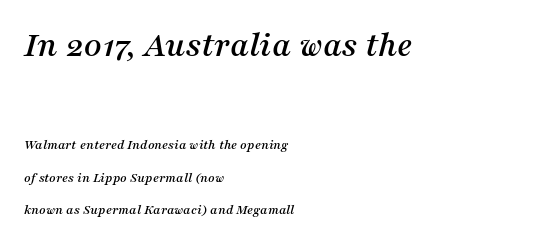
Q: Is the text italic (slanted)? A: Yes, it leans right by about 16 degrees.
Q: Is the typeface a serif or a sans-serif typeface? A: Serif.
Q: Is the text underlined? A: No.
Q: How is the paragraph aligned? A: Left-aligned.
Q: Is the spacing between letters normal or unusually wide? A: Normal.
Q: Is the spacing between lines tight, normal or loose? A: Loose.
Q: Which block of text is set in a larger size, the first (top) or the second (bottom)? A: The first (top) one.
Q: Width (condensed, normal, or wide)? A: Normal.
Q: Stroke contrast? A: Medium.
Q: x-height? A: Medium.
Q: Monospaced? A: No.
